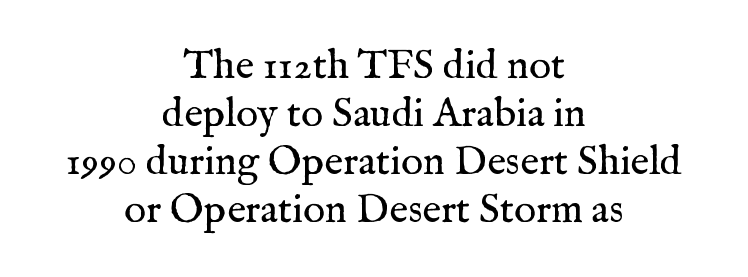
{"serif": "yes", "italic": "no", "bold": "no", "weight": "regular", "width": "normal", "stroke_contrast": "medium", "x_height": "medium", "monospaced": "no", "underline": "no", "align": "center", "line_spacing_ratio": 1.17, "letter_spacing": "normal", "letter_spacing_em": 0.0, "glyph_px": 41}
